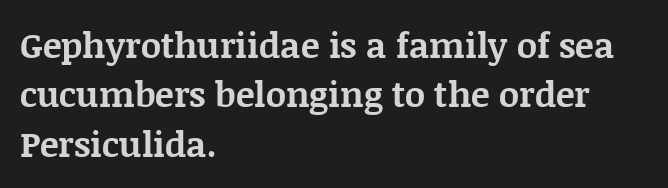
{"serif": "yes", "italic": "no", "bold": "yes", "weight": "bold", "width": "normal", "stroke_contrast": "medium", "x_height": "large", "monospaced": "no", "underline": "no", "align": "left", "line_spacing": "normal", "line_spacing_ratio": 1.41, "letter_spacing": "normal", "letter_spacing_em": 0.0, "glyph_px": 35}
